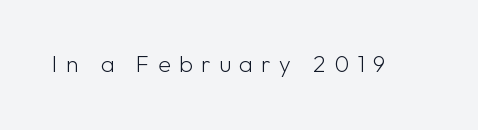
Q: Is the text bold? A: No.
Q: Is the text italic (slanted)? A: No, it is upright.
Q: Is the text underlined? A: No.
Q: Is the spacing between letters normal or unusually wide? A: Unusually wide.
